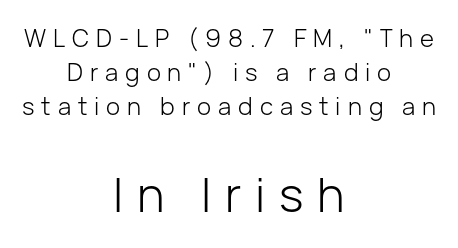
The image shows 47 px light sans-serif type, upright; set centered, normal line spacing (1.42x), unusually wide letter spacing (+0.29 em), not underlined; the second (bottom) block is 1.96x larger; low stroke contrast and a medium x-height.
